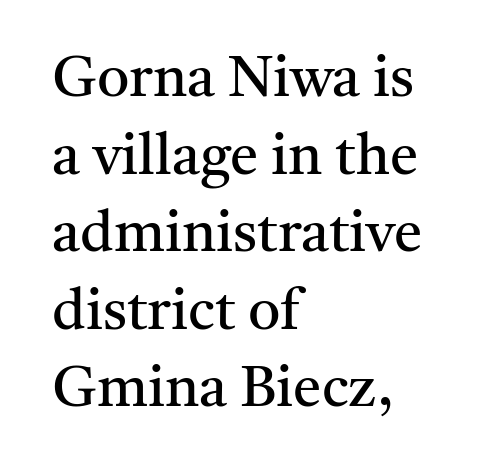
Q: Is the text bold? A: No.
Q: Is the text italic (slanted)? A: No, it is upright.
Q: Is the typeface a serif or a sans-serif typeface? A: Serif.
Q: Is the text underlined? A: No.
Q: How is the paragraph aligned? A: Left-aligned.
Q: Is the spacing between letters normal or unusually wide? A: Normal.
Q: Is the spacing between lines tight, normal or loose? A: Normal.
Q: Width (condensed, normal, or wide)? A: Normal.
Q: Stroke contrast? A: Medium.
Q: x-height? A: Medium.
Q: Monospaced? A: No.
